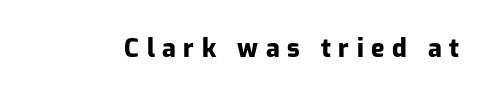
The image shows 25 px bold type, upright; set unusually wide letter spacing (+0.3 em), not underlined.
